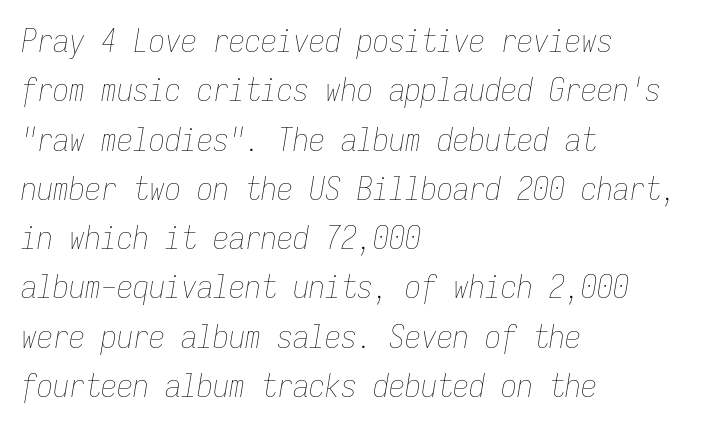
The image shows 32 px thin, condensed type, italic (leaning right), monospaced; set left-aligned, normal line spacing (1.54x), normal letter spacing, not underlined; low stroke contrast and a medium x-height.
